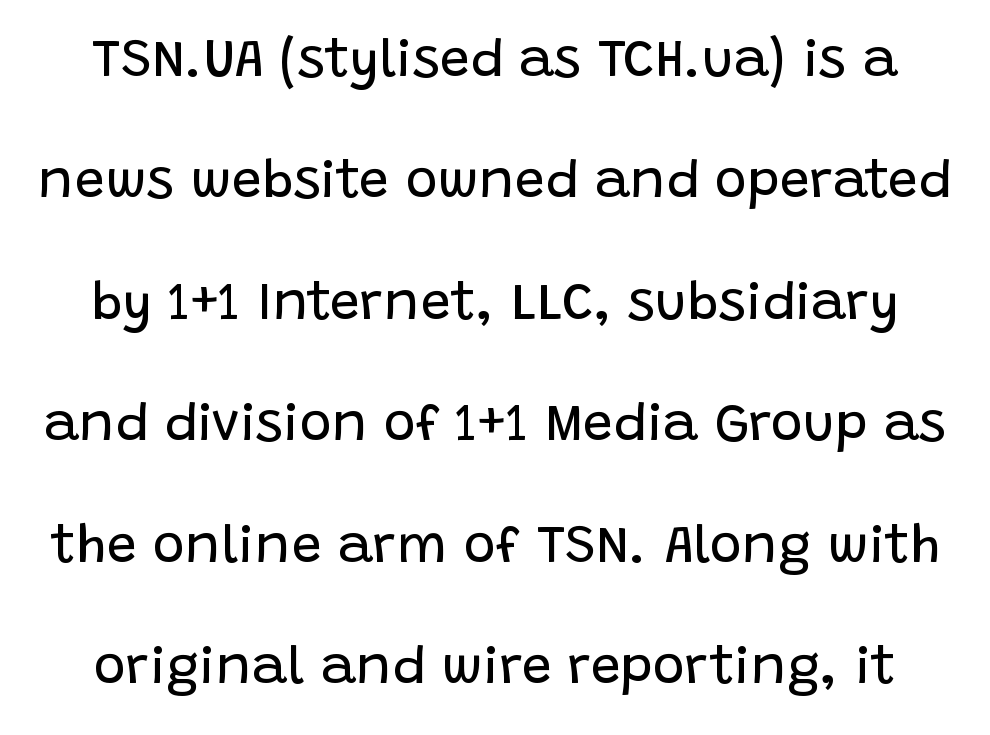
Vertically, the passage feels expansive, rows floating well apart. Stroke thickness stays within the range of a standard reading face or lighter. The font's upright variant was chosen for this text. Just letters on the line, the space beneath them empty. This sample uses plain, unmodified letter spacing.
